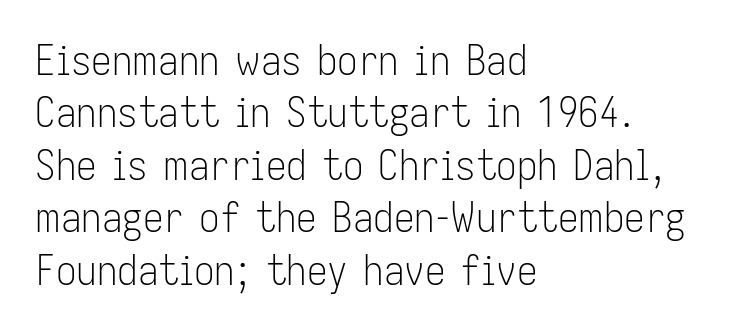
Casual observation: everything's shoved over to the left. Heaviness? Minimal to ordinary, like unemphasized prose. In terms of letterform style, serifs are entirely absent. The strip under each line holds only bare page.
